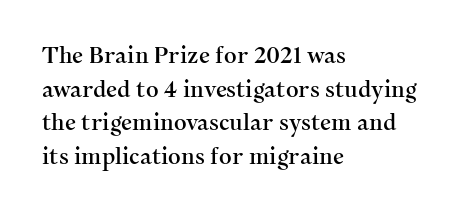
{"italic": "no", "underline": "no", "align": "left", "line_spacing": "normal", "line_spacing_ratio": 1.53, "letter_spacing": "normal", "letter_spacing_em": 0.0, "glyph_px": 22}
